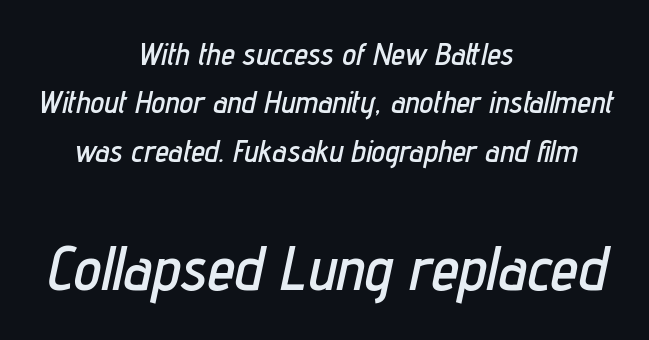
Lines of text with bare space underneath. Italic: yes, the glyphs are oblique. Typeset on center — no edge is straight. This sample has the flowing, uneven cadence of proportional lettering. Between one letter and the next there's only the usual sliver of space.
